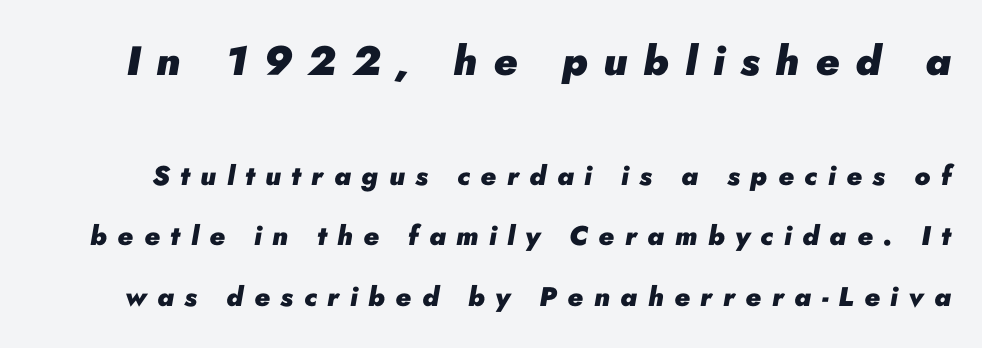
{"italic": "yes", "lean": "right", "slant_degrees": 10, "bold": "yes", "weight": "heavy", "width": "normal", "stroke_contrast": "low", "x_height": "small", "monospaced": "no", "underline": "no", "line_spacing": "loose", "line_spacing_ratio": 2.24, "letter_spacing": "wide", "letter_spacing_em": 0.39, "larger_block": "first", "size_ratio": 1.52, "glyph_px": 41}
